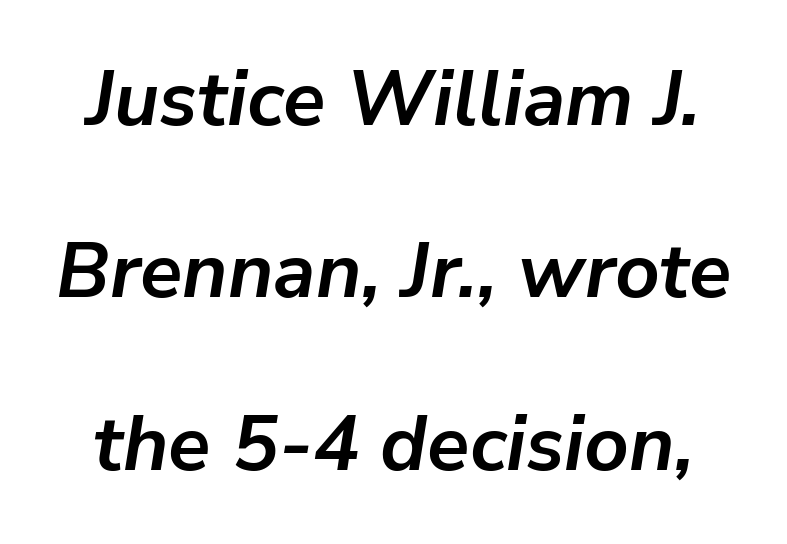
The image shows 78 px semibold type, italic (leaning right); set loose line spacing (2.21x), normal letter spacing, not underlined; low stroke contrast and a medium x-height.
